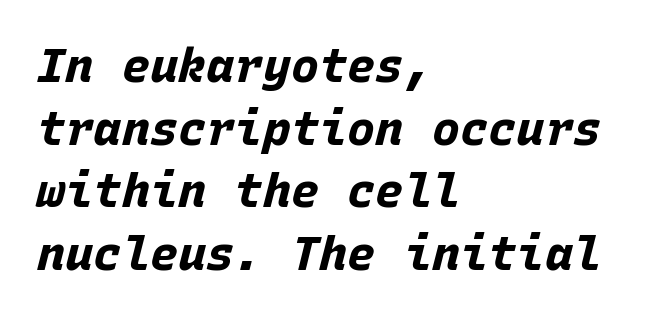
The image shows 47 px bold type, italic (leaning right), monospaced; set left-aligned, normal line spacing (1.33x), normal letter spacing, not underlined; low stroke contrast and a large x-height.
